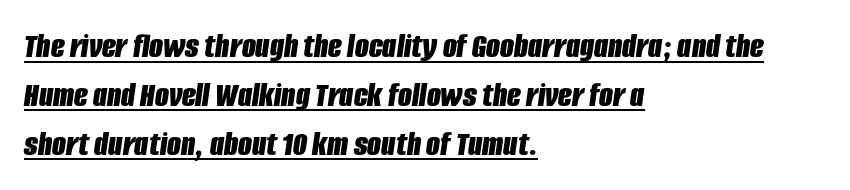
Q: Is the text bold? A: Yes.
Q: Is the text italic (slanted)? A: Yes, it leans right by about 8 degrees.
Q: Is the text underlined? A: Yes.
Q: How is the paragraph aligned? A: Left-aligned.
Q: Is the spacing between letters normal or unusually wide? A: Normal.
Q: Is the spacing between lines tight, normal or loose? A: Normal.
Q: Width (condensed, normal, or wide)? A: Condensed.
Q: Stroke contrast? A: Low.
Q: x-height? A: Large.
Q: Monospaced? A: No.
